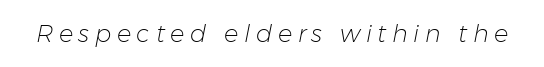
{"italic": "yes", "lean": "right", "slant_degrees": 11, "bold": "no", "underline": "no", "letter_spacing": "wide", "letter_spacing_em": 0.23, "glyph_px": 24}
